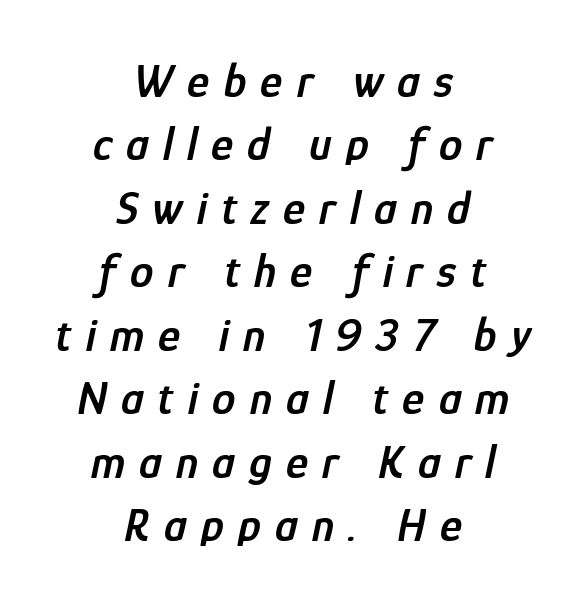
Descenders hang freely into open space. Each letter keeps its own natural width here, so spacing adapts to shape. If you measured baseline to baseline, you'd find a middling distance. This is the in-between weight designers call semibold or demi. Leftover space on each line is divided equally before and after the words. The passage shown has open, widely tracked lettering throughout.
